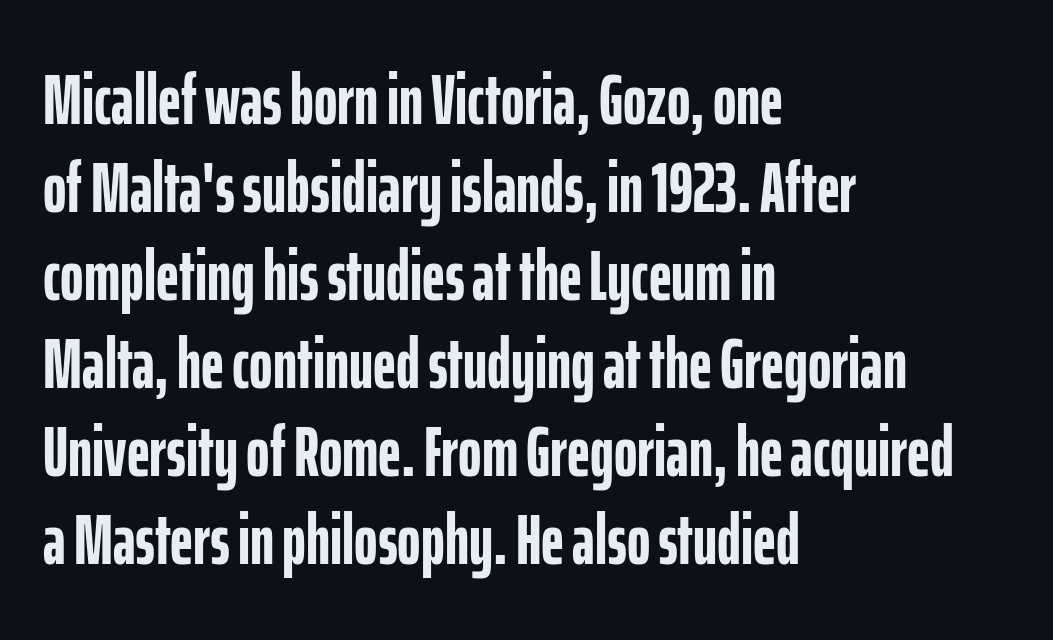
Q: Is the text bold? A: Yes.
Q: Is the text italic (slanted)? A: No, it is upright.
Q: Is the typeface a serif or a sans-serif typeface? A: Sans-serif.
Q: Is the text underlined? A: No.
Q: How is the paragraph aligned? A: Left-aligned.
Q: Is the spacing between letters normal or unusually wide? A: Normal.
Q: Width (condensed, normal, or wide)? A: Condensed.
Q: Stroke contrast? A: Low.
Q: x-height? A: Medium.
Q: Monospaced? A: No.
